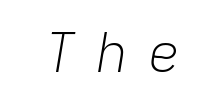
Monospaced: the letters line up in strict vertical columns. The typeface has the unassuming heft of standard copy or less. How are the letters spaced? Widely, with obvious added tracking. Descender tails drop into unmarked territory. The whole block is typeset with a tilt.
